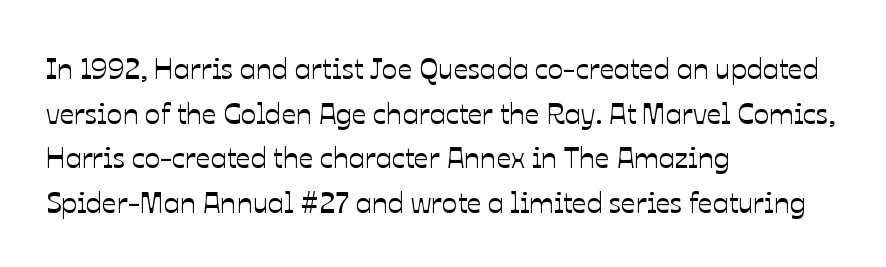
The image shows 29 px text type, upright; set left-aligned, normal line spacing (1.54x), normal letter spacing, not underlined; low stroke contrast and a medium x-height.
